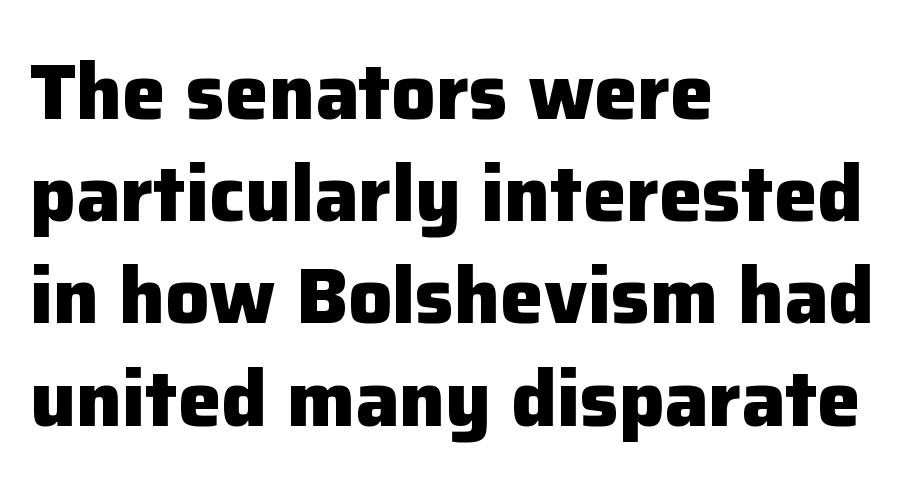
{"serif": "no", "italic": "no", "bold": "yes", "weight": "heavy", "width": "normal", "stroke_contrast": "low", "x_height": "medium", "monospaced": "no", "underline": "no", "align": "left", "line_spacing": "normal", "line_spacing_ratio": 1.31, "letter_spacing": "normal", "letter_spacing_em": 0.0, "glyph_px": 78}
